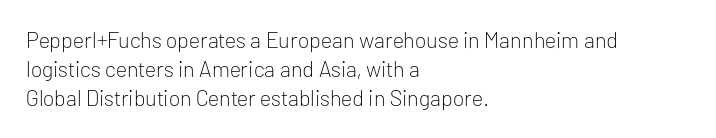
Q: Is the text bold? A: No.
Q: Is the text italic (slanted)? A: No, it is upright.
Q: Is the text underlined? A: No.
Q: How is the paragraph aligned? A: Left-aligned.
Q: Is the spacing between letters normal or unusually wide? A: Normal.
Q: Is the spacing between lines tight, normal or loose? A: Normal.
